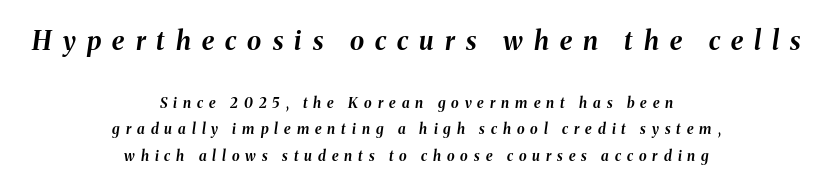
Q: Is the text bold? A: Yes.
Q: Is the text italic (slanted)? A: Yes, it leans right by about 8 degrees.
Q: Is the text underlined? A: No.
Q: How is the paragraph aligned? A: Centered.
Q: Is the spacing between letters normal or unusually wide? A: Unusually wide.
Q: Which block of text is set in a larger size, the first (top) or the second (bottom)? A: The first (top) one.
